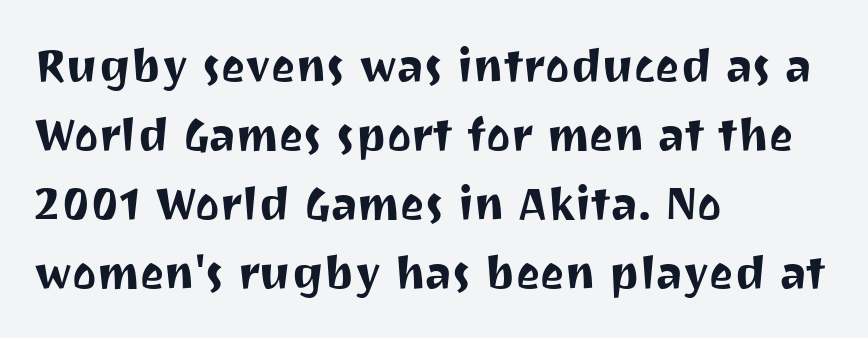
{"serif": "no", "italic": "no", "width": "normal", "stroke_contrast": "medium", "x_height": "medium", "monospaced": "no", "underline": "no", "align": "left", "line_spacing": "normal", "line_spacing_ratio": 1.5, "letter_spacing": "normal", "letter_spacing_em": 0.0, "glyph_px": 46}
